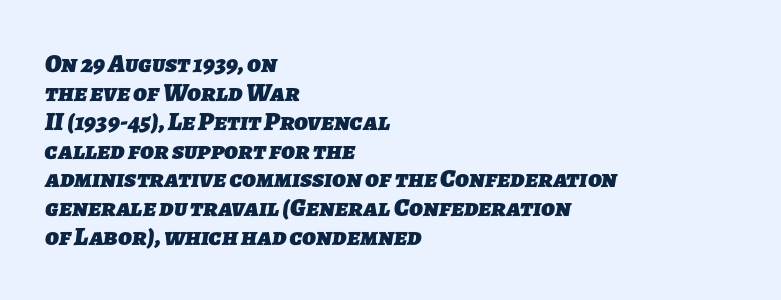
Q: Is the text bold? A: Yes.
Q: Is the text underlined? A: No.
Q: How is the paragraph aligned? A: Left-aligned.
Q: Is the spacing between letters normal or unusually wide? A: Normal.
Q: Is the spacing between lines tight, normal or loose? A: Tight.
